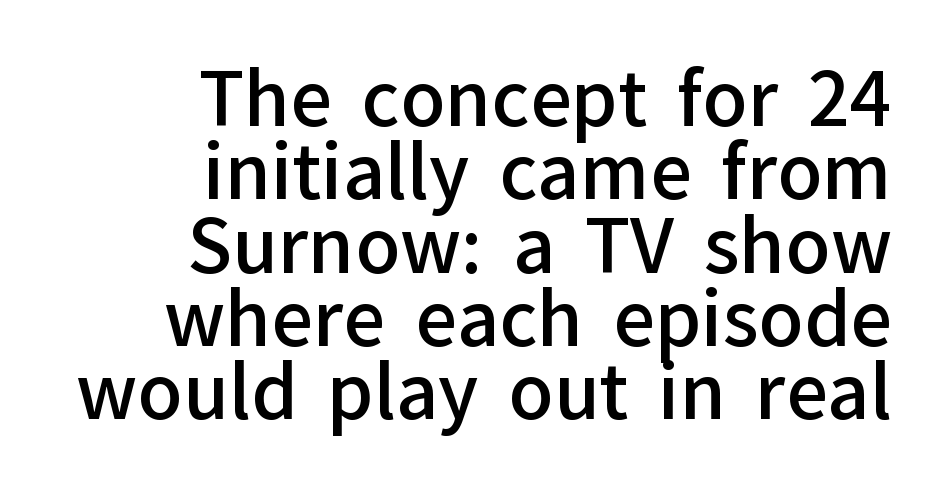
This sample has the flowing, uneven cadence of proportional lettering. Type style note: lacks serifs. Between one letter and the next there's only the usual sliver of space. The characters look somewhat weighty, a semibold short of true bold. Short and long lines alike share a common ending point at right.
